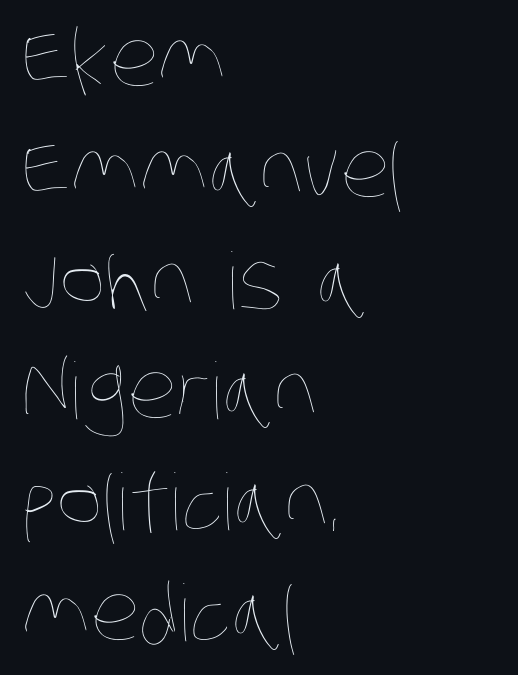
Q: Is the text bold? A: No.
Q: Is the text underlined? A: No.
Q: How is the paragraph aligned? A: Left-aligned.
Q: Is the spacing between letters normal or unusually wide? A: Normal.
Q: Is the spacing between lines tight, normal or loose? A: Normal.
Q: Width (condensed, normal, or wide)? A: Condensed.
Q: Stroke contrast? A: Low.
Q: x-height? A: Large.
Q: Monospaced? A: No.
